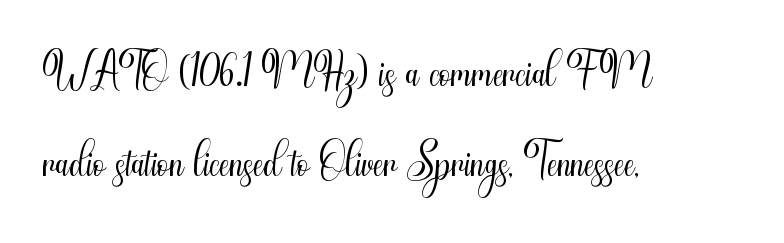
{"serif": "no", "bold": "no", "weight": "light", "width": "condensed", "stroke_contrast": "medium", "x_height": "small", "monospaced": "no", "underline": "no", "align": "left", "line_spacing": "normal", "line_spacing_ratio": 1.39, "letter_spacing": "normal", "letter_spacing_em": 0.0, "glyph_px": 65}
